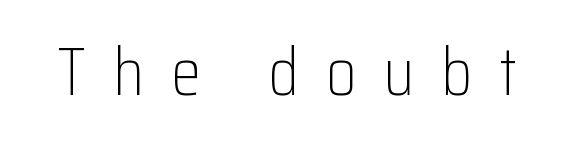
The typography opts for an upright posture over an oblique one. Note: no serifs on the glyphs. The weight tops out at a normal text grade. Plain, unruled lines of type.
